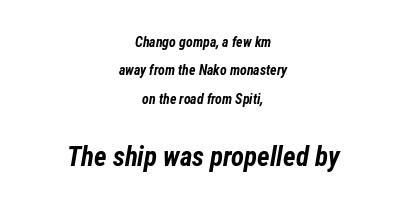
The image shows 27 px bold type, italic (leaning right); set centered, loose line spacing (2.02x), normal letter spacing, not underlined; the second (bottom) block is 1.93x larger.
